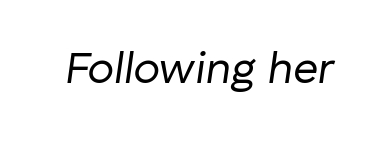
The image shows 44 px regular-weight type, italic (leaning right); set normal letter spacing, not underlined; low stroke contrast and a medium x-height.
